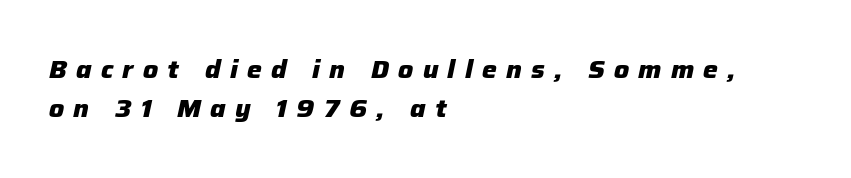
Q: Is the text bold? A: Yes.
Q: Is the text italic (slanted)? A: Yes, it leans right by about 12 degrees.
Q: Is the text underlined? A: No.
Q: How is the paragraph aligned? A: Left-aligned.
Q: Is the spacing between letters normal or unusually wide? A: Unusually wide.
Q: Is the spacing between lines tight, normal or loose? A: Normal.
